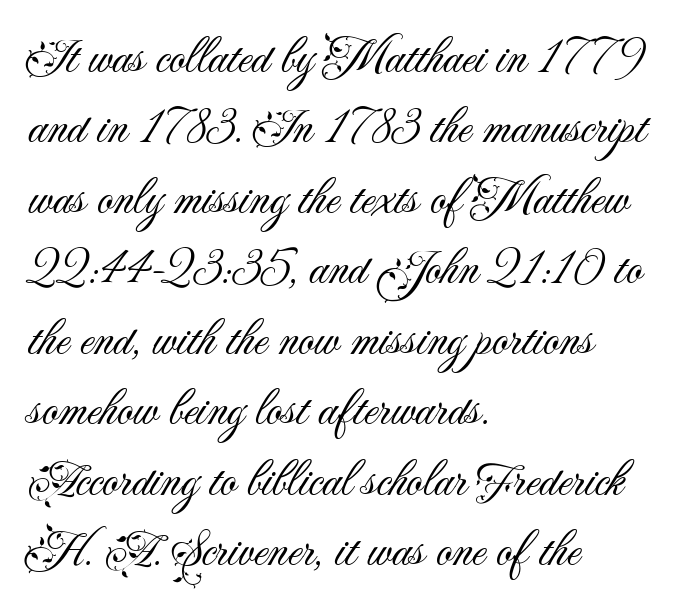
The image shows 50 px light sans-serif type; set left-aligned, normal line spacing (1.41x), normal letter spacing, not underlined; medium stroke contrast and a small x-height.
